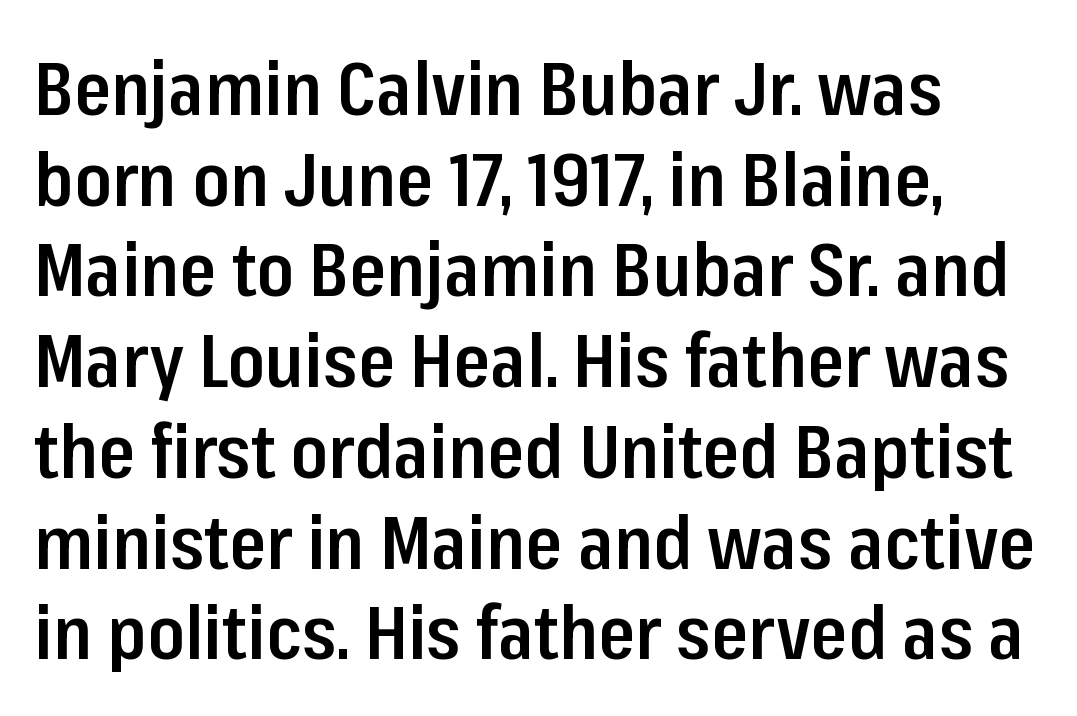
The image shows 75 px semibold, condensed sans-serif type, upright; set line spacing 1.21x, normal letter spacing, not underlined; low stroke contrast and a medium x-height.
